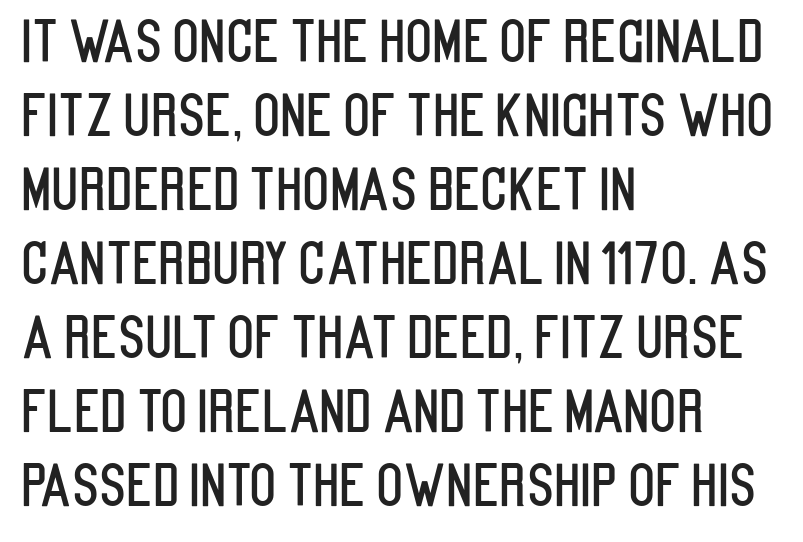
Q: Is the text italic (slanted)? A: No, it is upright.
Q: Is the typeface a serif or a sans-serif typeface? A: Sans-serif.
Q: Is the text underlined? A: No.
Q: How is the paragraph aligned? A: Left-aligned.
Q: Is the spacing between letters normal or unusually wide? A: Normal.
Q: Is the spacing between lines tight, normal or loose? A: Normal.
Q: Width (condensed, normal, or wide)? A: Condensed.
Q: Stroke contrast? A: Low.
Q: x-height? A: Large.
Q: Monospaced? A: No.
